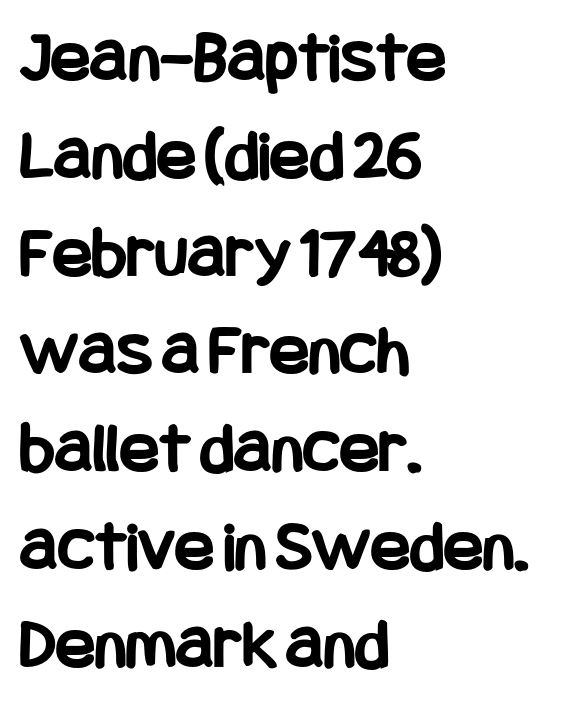
{"serif": "no", "italic": "no", "bold": "yes", "weight": "bold", "width": "condensed", "stroke_contrast": "low", "x_height": "large", "underline": "no", "align": "left", "line_spacing": "normal", "line_spacing_ratio": 1.34, "letter_spacing": "normal", "letter_spacing_em": 0.0, "glyph_px": 73}
